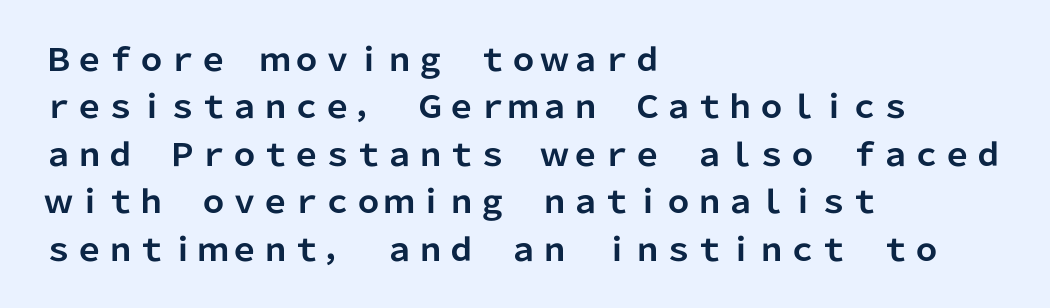
{"serif": "no", "italic": "no", "bold": "yes", "weight": "bold", "width": "normal", "stroke_contrast": "low", "x_height": "medium", "monospaced": "no", "underline": "no", "align": "left", "line_spacing": "normal", "line_spacing_ratio": 1.53, "letter_spacing": "normal", "letter_spacing_em": 0.0, "glyph_px": 31}
